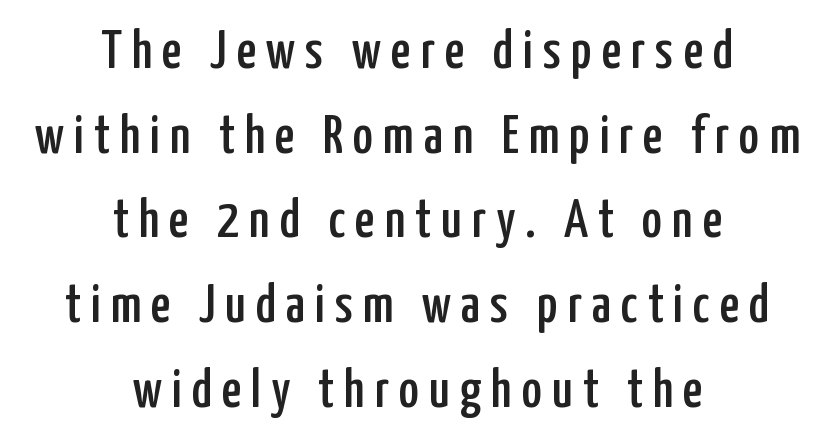
Q: Is the text italic (slanted)? A: No, it is upright.
Q: Is the typeface a serif or a sans-serif typeface? A: Sans-serif.
Q: Is the text underlined? A: No.
Q: How is the paragraph aligned? A: Centered.
Q: Is the spacing between lines tight, normal or loose? A: Normal.
Q: Width (condensed, normal, or wide)? A: Condensed.
Q: Stroke contrast? A: Low.
Q: x-height? A: Medium.
Q: Monospaced? A: No.
